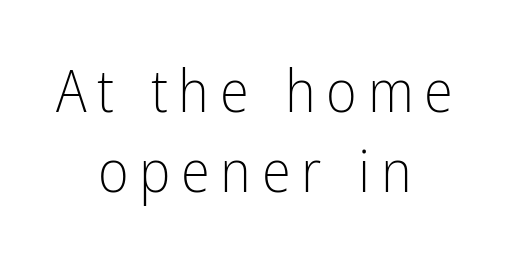
{"serif": "no", "italic": "no", "bold": "no", "weight": "light", "width": "condensed", "stroke_contrast": "low", "x_height": "medium", "monospaced": "no", "underline": "no", "align": "center", "line_spacing": "normal", "line_spacing_ratio": 1.36, "glyph_px": 59}
